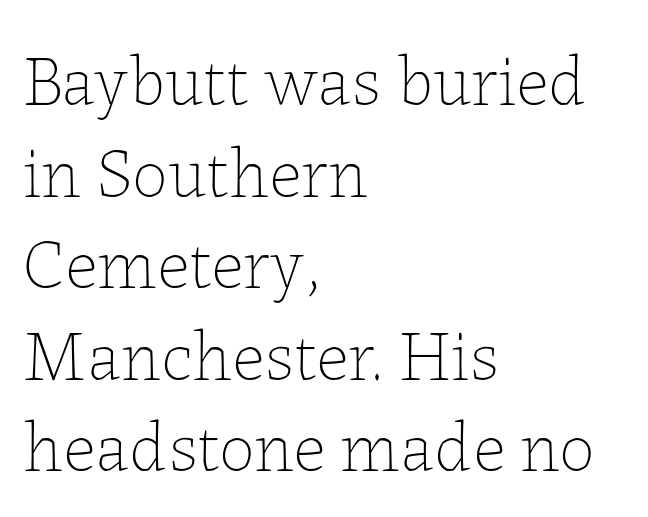
The image shows 71 px thin type, upright; set left-aligned, normal line spacing (1.29x), normal letter spacing, not underlined; low stroke contrast and a medium x-height.
